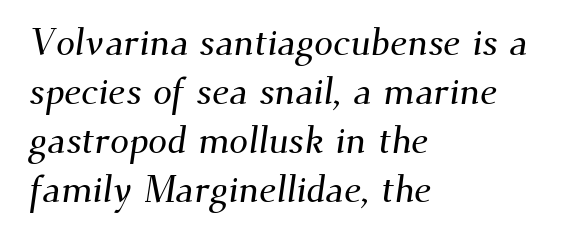
Q: Is the typeface a serif or a sans-serif typeface? A: Serif.
Q: Is the text underlined? A: No.
Q: How is the paragraph aligned? A: Left-aligned.
Q: Is the spacing between letters normal or unusually wide? A: Normal.
Q: Is the spacing between lines tight, normal or loose? A: Normal.
Q: Width (condensed, normal, or wide)? A: Normal.
Q: Stroke contrast? A: Medium.
Q: x-height? A: Small.
Q: Monospaced? A: No.
